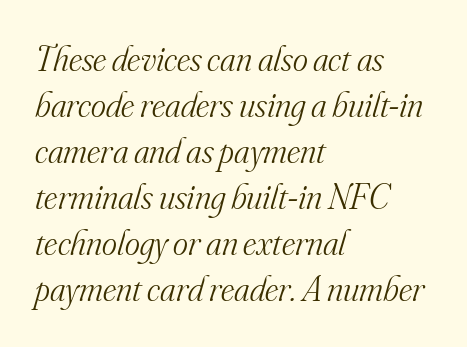
{"serif": "yes", "italic": "yes", "lean": "right", "slant_degrees": 16, "bold": "no", "weight": "light", "width": "normal", "stroke_contrast": "medium", "x_height": "small", "monospaced": "no", "underline": "no", "align": "left", "line_spacing": "normal", "line_spacing_ratio": 1.28, "letter_spacing": "normal", "letter_spacing_em": 0.0, "glyph_px": 36}
